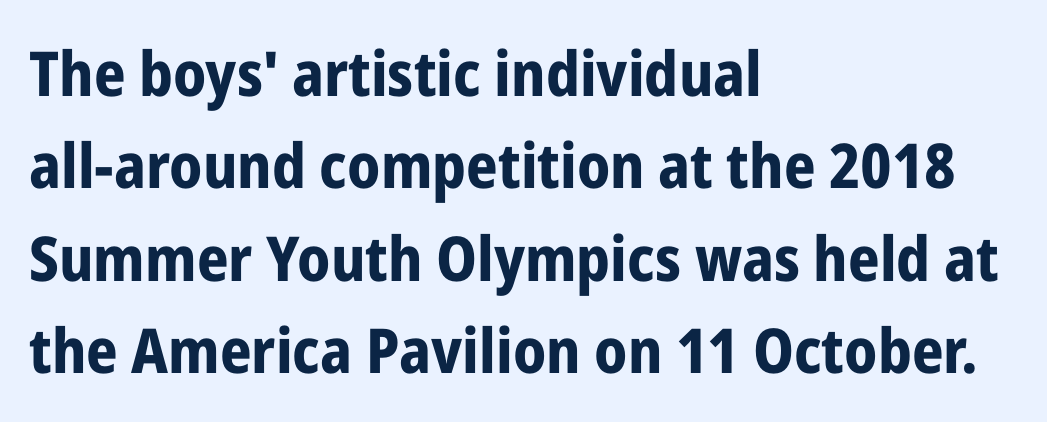
The image shows 62 px bold, condensed sans-serif type, upright; set left-aligned, normal line spacing (1.49x), normal letter spacing, not underlined; low stroke contrast and a medium x-height.
